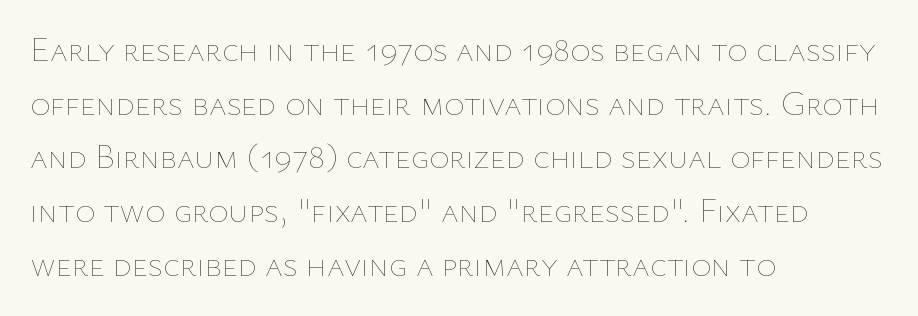
{"italic": "no", "bold": "no", "weight": "thin", "width": "normal", "stroke_contrast": "low", "x_height": "medium", "monospaced": "no", "underline": "no", "align": "left", "line_spacing": "normal", "line_spacing_ratio": 1.58, "letter_spacing": "normal", "letter_spacing_em": 0.0, "glyph_px": 34}
